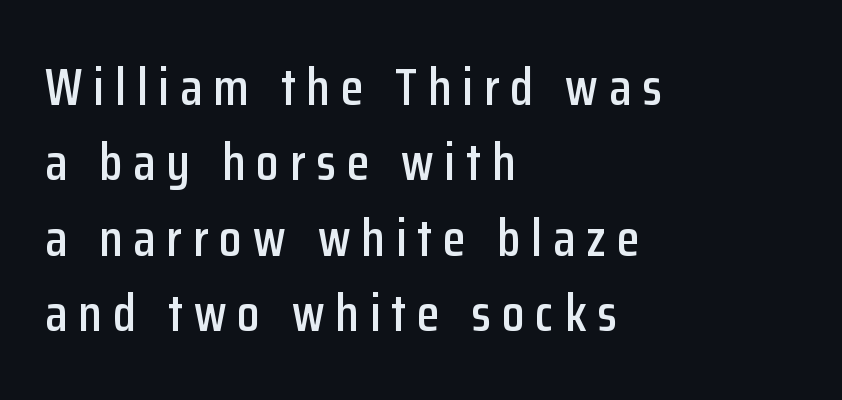
The image shows 52 px condensed sans-serif type, upright; set left-aligned, normal line spacing (1.45x), unusually wide letter spacing (+0.21 em), not underlined; low stroke contrast and a medium x-height.
